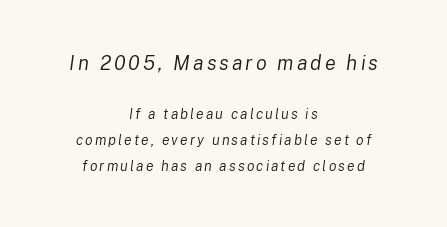
Q: Is the text bold? A: No.
Q: Is the text italic (slanted)? A: Yes, it leans right by about 8 degrees.
Q: Is the text underlined? A: No.
Q: How is the paragraph aligned? A: Centered.
Q: Which block of text is set in a larger size, the first (top) or the second (bottom)? A: The first (top) one.
